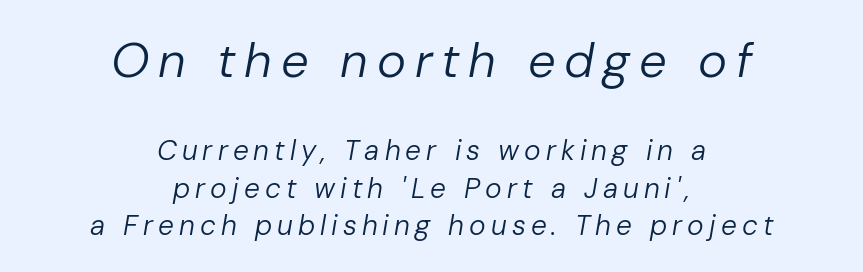
Descender tails drop into unmarked territory. Top chunk: large. Bottom chunk: small. The typeface has the unassuming heft of standard copy or less. Leading: standard. The typesetter chose a symmetrical, centered arrangement here.
